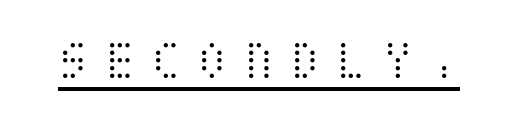
Q: Is the text bold? A: No.
Q: Is the text italic (slanted)? A: No, it is upright.
Q: Is the text underlined? A: Yes.
Q: Is the spacing between letters normal or unusually wide? A: Unusually wide.
Q: Width (condensed, normal, or wide)? A: Condensed.
Q: Stroke contrast? A: Medium.
Q: x-height? A: Large.
